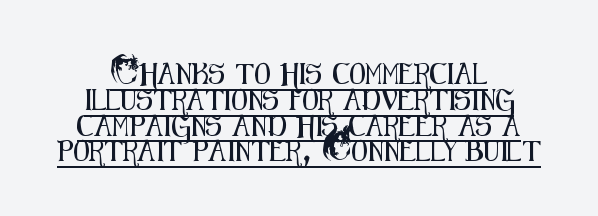
Q: Is the text italic (slanted)? A: No, it is upright.
Q: Is the text underlined? A: Yes.
Q: How is the paragraph aligned? A: Centered.
Q: Is the spacing between letters normal or unusually wide? A: Normal.
